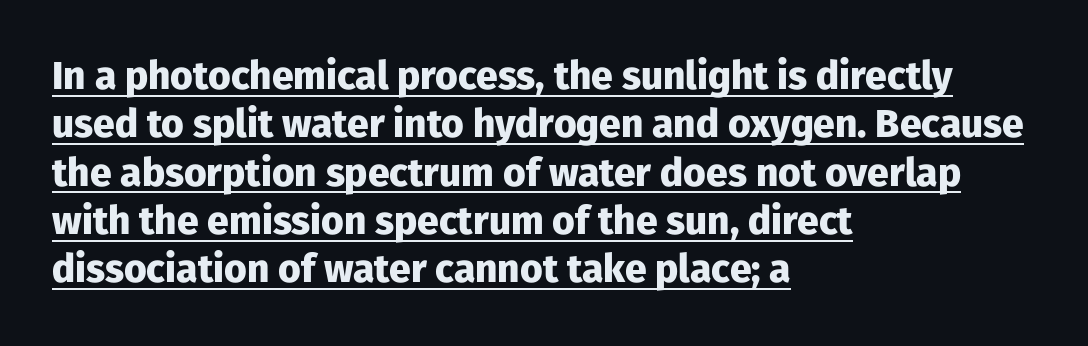
The image shows 39 px heavy sans-serif type, upright; set left-aligned, line spacing 1.24x, normal letter spacing, underlined; low stroke contrast and a medium x-height.
